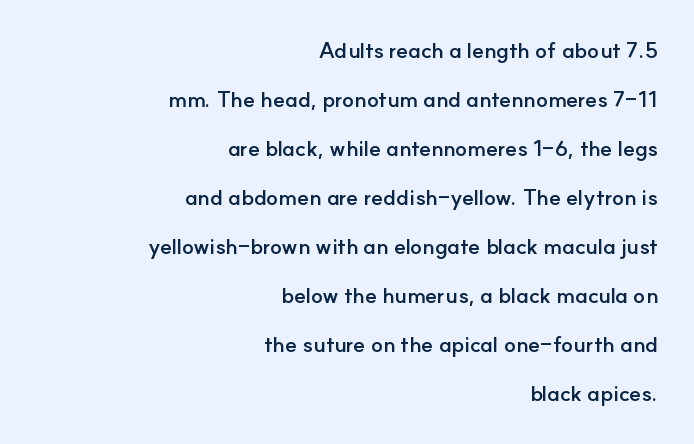
{"italic": "no", "bold": "yes", "underline": "no", "align": "right", "line_spacing": "loose", "line_spacing_ratio": 2.23, "letter_spacing": "normal", "letter_spacing_em": 0.0, "glyph_px": 22}
